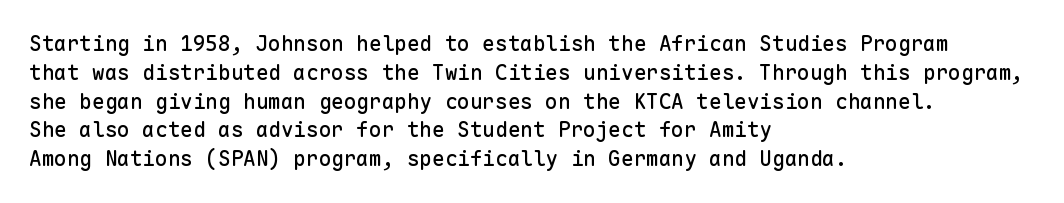
The image shows 21 px text type, upright; set left-aligned, normal line spacing (1.37x), normal letter spacing, not underlined.
